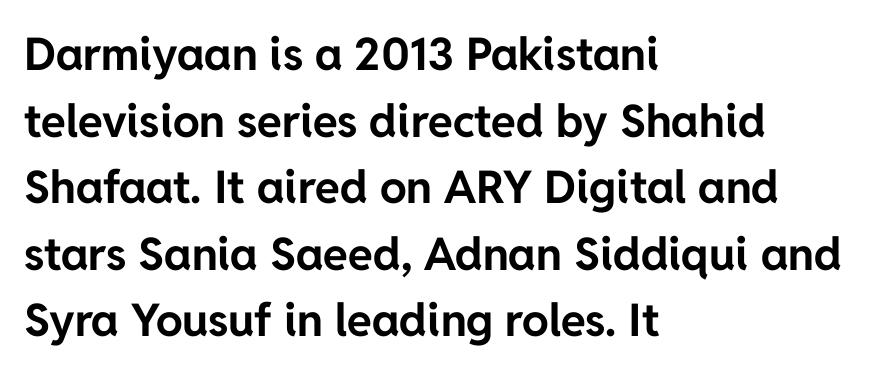
Q: Is the text bold? A: Yes.
Q: Is the text italic (slanted)? A: No, it is upright.
Q: Is the typeface a serif or a sans-serif typeface? A: Sans-serif.
Q: Is the text underlined? A: No.
Q: How is the paragraph aligned? A: Left-aligned.
Q: Is the spacing between letters normal or unusually wide? A: Normal.
Q: Is the spacing between lines tight, normal or loose? A: Normal.
Q: Width (condensed, normal, or wide)? A: Normal.
Q: Stroke contrast? A: Low.
Q: x-height? A: Medium.
Q: Monospaced? A: No.
